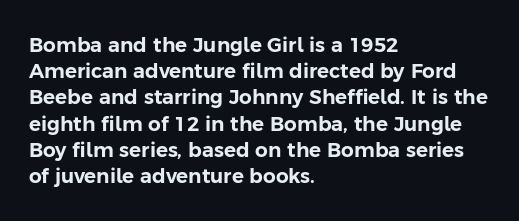
Q: Is the text italic (slanted)? A: No, it is upright.
Q: Is the text underlined? A: No.
Q: How is the paragraph aligned? A: Left-aligned.
Q: Is the spacing between letters normal or unusually wide? A: Normal.
Q: Is the spacing between lines tight, normal or loose? A: Normal.
